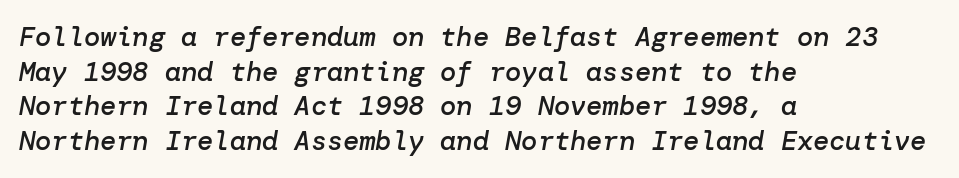
The image shows 27 px text type, italic (leaning right); set left-aligned, normal line spacing (1.28x), normal letter spacing, not underlined.
